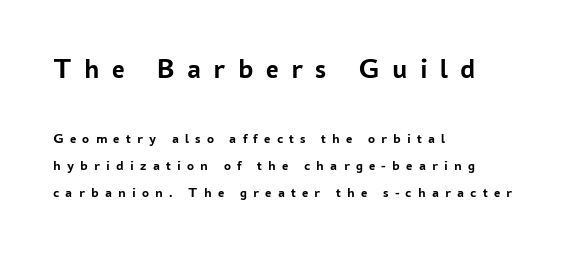
This sample uses an upright cut, with every glyph sitting square on the baseline. The face used here is proportionally spaced, like ordinary book or web type. The first block has been scaled up relative to the second. Loose tracking; the words dissolve into strings of separated letters.
